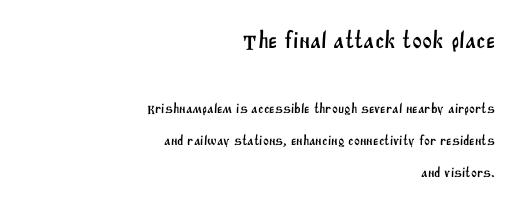
The baseline area is clear. Scale decreases going downward across the two blocks. Interline gaps are noticeably wide in this sample. The text block is weighted toward the right margin, trailing off unevenly leftward. Caption: standard tracking, unaltered.
